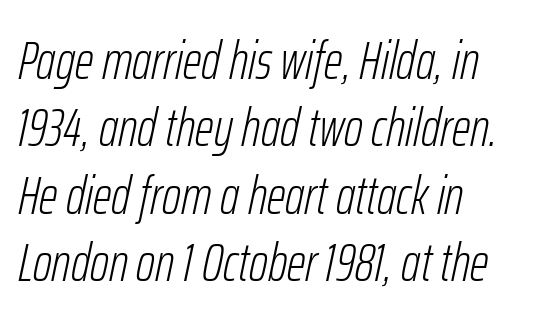
Q: Is the text bold? A: No.
Q: Is the text italic (slanted)? A: Yes, it leans right by about 12 degrees.
Q: Is the text underlined? A: No.
Q: How is the paragraph aligned? A: Left-aligned.
Q: Is the spacing between letters normal or unusually wide? A: Normal.
Q: Is the spacing between lines tight, normal or loose? A: Normal.
Q: Width (condensed, normal, or wide)? A: Condensed.
Q: Stroke contrast? A: Low.
Q: x-height? A: Medium.
Q: Monospaced? A: No.
